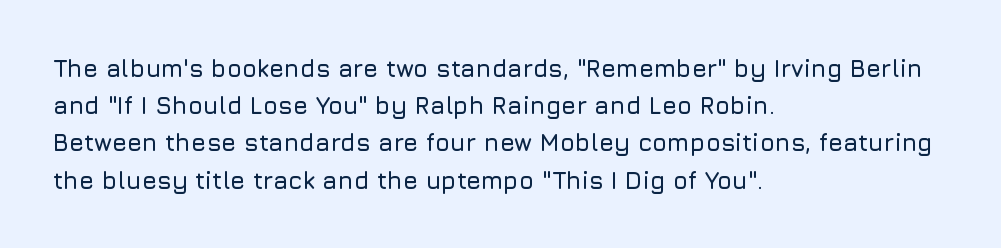
Q: Is the text italic (slanted)? A: No, it is upright.
Q: Is the text underlined? A: No.
Q: How is the paragraph aligned? A: Left-aligned.
Q: Is the spacing between letters normal or unusually wide? A: Normal.
Q: Is the spacing between lines tight, normal or loose? A: Normal.
